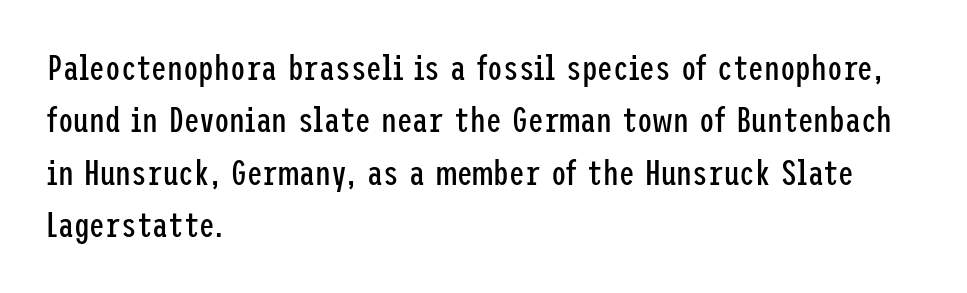
{"serif": "no", "italic": "no", "bold": "no", "weight": "regular", "width": "condensed", "stroke_contrast": "low", "x_height": "medium", "underline": "no", "align": "left", "line_spacing": "normal", "line_spacing_ratio": 1.5, "letter_spacing": "normal", "letter_spacing_em": 0.0, "glyph_px": 35}
